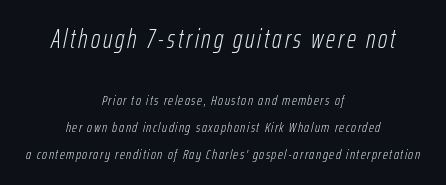
{"italic": "yes", "lean": "right", "slant_degrees": 12, "bold": "no", "underline": "no", "align": "center", "line_spacing": "loose", "line_spacing_ratio": 1.93, "larger_block": "first", "size_ratio": 1.86, "glyph_px": 26}
